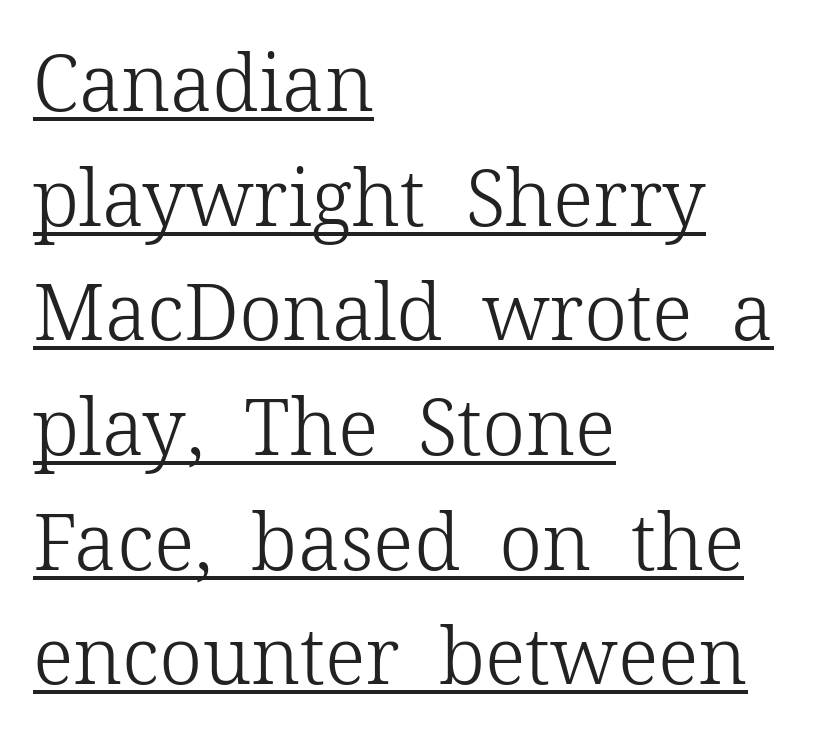
Is the stroke heavy? The answer is a plain regular-or-lighter. Note the varied advance widths — an 'i' is clearly narrower than an 'm'. A normal amount of white space separates one row of letters from the next. This is underlined copy, the kind a proofreader might mark for attention. Characters remain perfectly vertical along every line. This rendering uses left alignment, leaving the right contour irregular.
